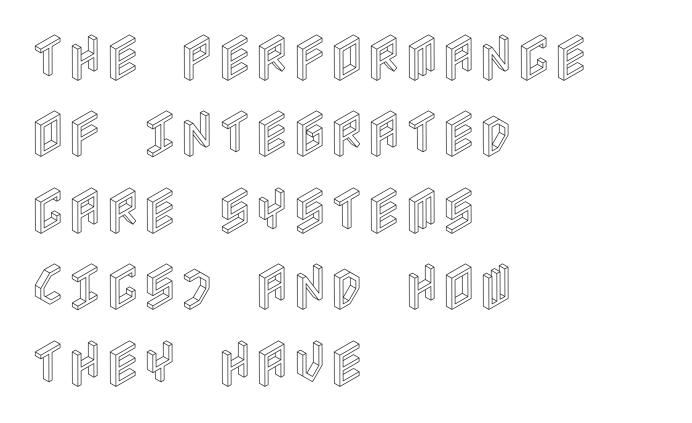
{"italic": "no", "width": "condensed", "x_height": "large", "underline": "no", "align": "left", "line_spacing": "normal", "line_spacing_ratio": 1.5, "letter_spacing": "normal", "letter_spacing_em": 0.0, "glyph_px": 51}
